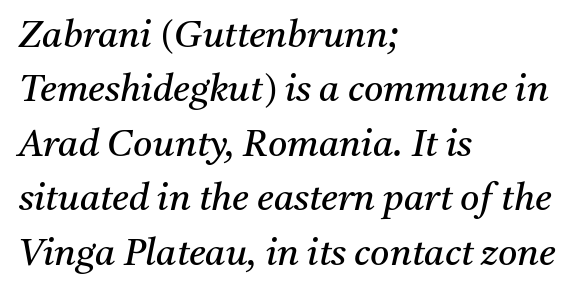
Q: Is the text bold? A: No.
Q: Is the text italic (slanted)? A: Yes, it leans right by about 11 degrees.
Q: Is the typeface a serif or a sans-serif typeface? A: Serif.
Q: Is the text underlined? A: No.
Q: How is the paragraph aligned? A: Left-aligned.
Q: Is the spacing between letters normal or unusually wide? A: Normal.
Q: Is the spacing between lines tight, normal or loose? A: Normal.
Q: Width (condensed, normal, or wide)? A: Normal.
Q: Stroke contrast? A: Medium.
Q: x-height? A: Medium.
Q: Monospaced? A: No.
